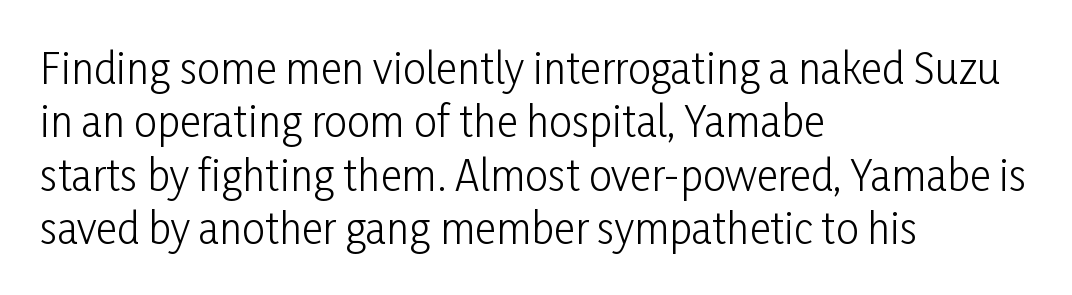
Think of a printed novel: that variable character pitch is what you see here. The face looks like a standard text weight, possibly lighter. The typography opts for an upright posture over an oblique one. The rendering keeps characters at their native spacing. Line starts are locked; line ends wander.
